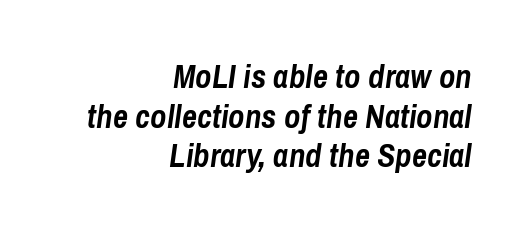
{"italic": "yes", "lean": "right", "slant_degrees": 8, "bold": "yes", "weight": "semibold", "width": "condensed", "stroke_contrast": "low", "x_height": "medium", "monospaced": "no", "underline": "no", "align": "right", "line_spacing_ratio": 1.2, "letter_spacing": "normal", "letter_spacing_em": 0.0, "glyph_px": 33}
